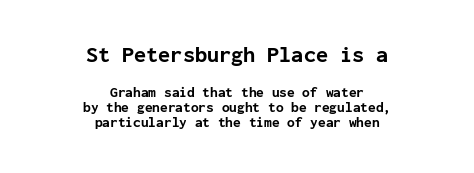
Each new line begins almost immediately beneath the previous one. On the weight axis this lands at bold, roughly 700. This is roman type, the default non-slanted kind. Typesetter's note — upper block bumped up in size, lower block left smaller. Short note: letters normally spaced.
